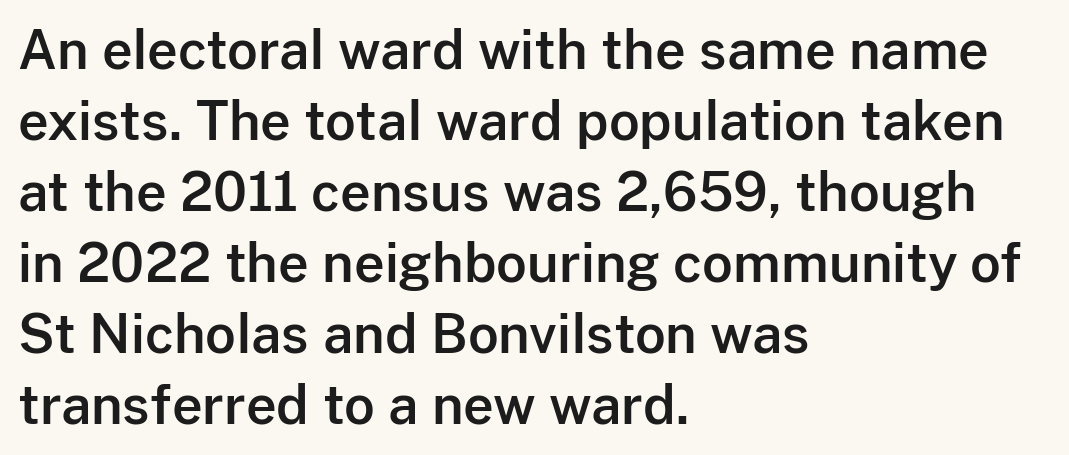
The image shows 53 px sans-serif type, upright; set left-aligned, normal line spacing (1.34x), normal letter spacing, not underlined; low stroke contrast and a medium x-height.
